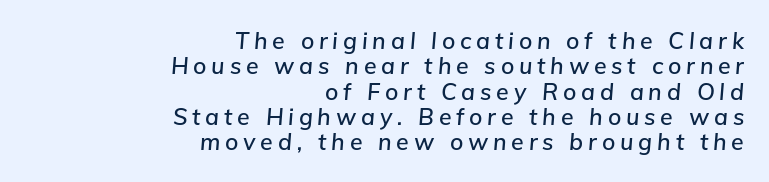
The paragraph has a hard right edge and a soft left edge. The font's italic variant was chosen for this text. Tracking value appears strongly positive — letters spread wide. Leading is clearly below the norm, producing a dense column. Words float on clear page, feet unadorned.
